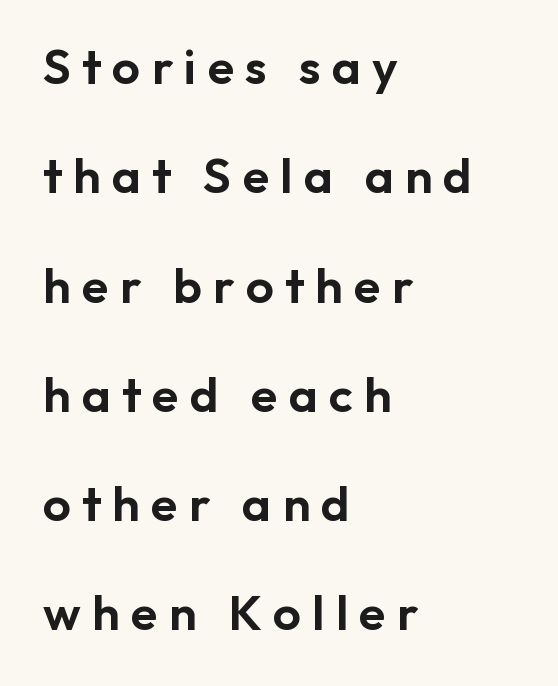
Here the glyphs are tracked loosely, breaking word shapes into spaced letters. In terms of leading, this rendering errs on the spacious side. A clean baseline with only descenders dipping below it. The lines are quadded left. Spacing verdict: proportional, widths tailored to each character.
